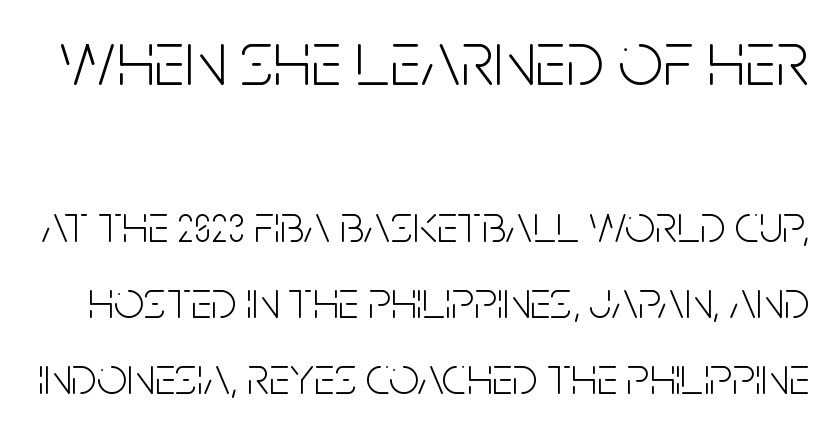
{"serif": "no", "italic": "no", "bold": "no", "weight": "light", "width": "condensed", "stroke_contrast": "low", "x_height": "large", "monospaced": "no", "underline": "no", "line_spacing": "normal", "line_spacing_ratio": 1.43, "letter_spacing": "normal", "letter_spacing_em": 0.0, "larger_block": "first", "size_ratio": 1.49, "glyph_px": 79}
